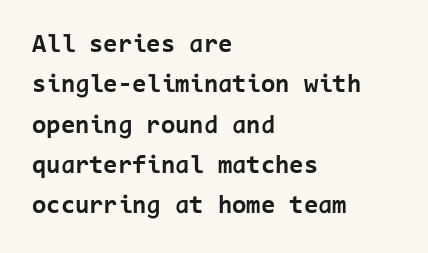
A classic flush-left, rag-right setting is used for this passage. Rows of type keep a routine distance in the vertical direction. Descenders are the only things crossing below the line. The strokes are fattened all the way to bold. Tracking value appears to be zero — textbook default spacing.
